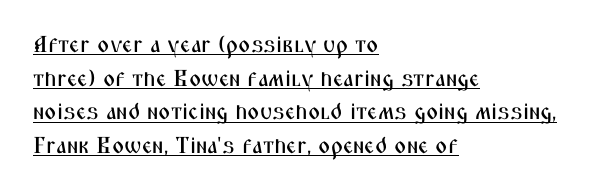
The image shows 23 px text type, upright; set left-aligned, normal line spacing (1.46x), normal letter spacing, underlined.
